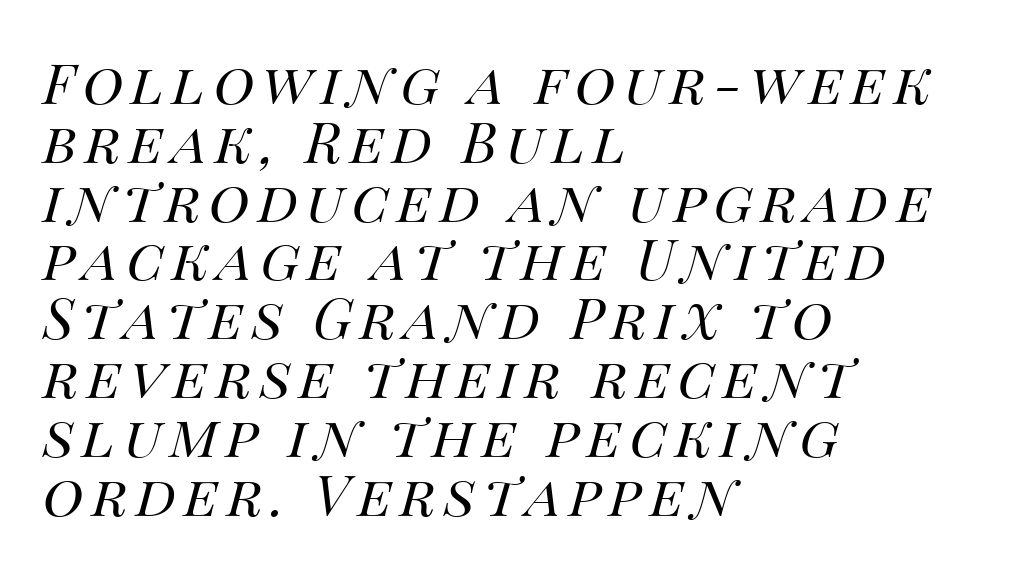
The image shows 56 px regular-weight type, italic (leaning right); set left-aligned, tight line spacing (1.05x), not underlined; medium stroke contrast and a large x-height.
